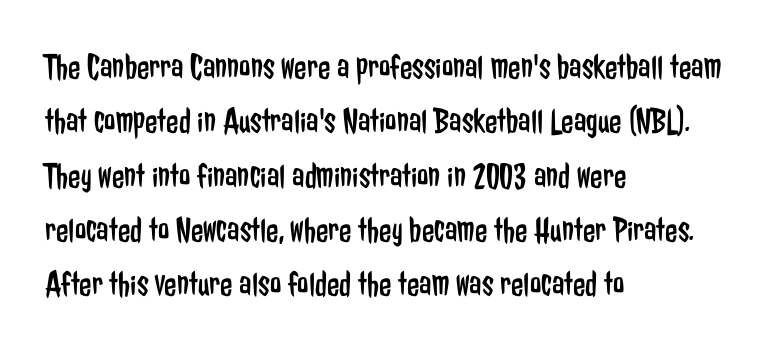
{"serif": "no", "italic": "no", "bold": "no", "weight": "regular", "width": "condensed", "stroke_contrast": "low", "x_height": "medium", "monospaced": "no", "underline": "no", "align": "left", "line_spacing": "normal", "line_spacing_ratio": 1.51, "letter_spacing": "normal", "letter_spacing_em": 0.0, "glyph_px": 36}
